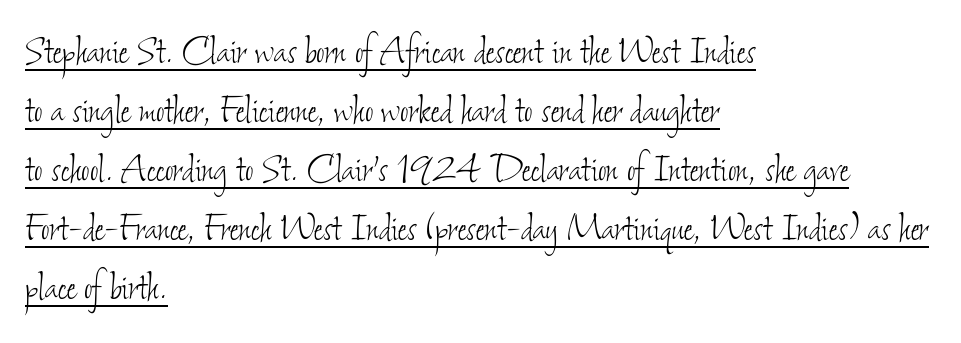
{"bold": "no", "weight": "thin", "width": "condensed", "stroke_contrast": "low", "x_height": "small", "monospaced": "no", "underline": "yes", "align": "left", "line_spacing": "normal", "line_spacing_ratio": 1.28, "letter_spacing": "normal", "letter_spacing_em": 0.0, "glyph_px": 46}
